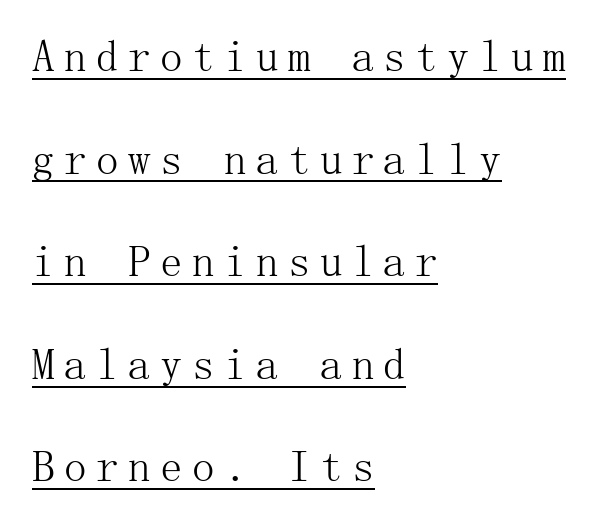
{"serif": "yes", "italic": "no", "bold": "no", "weight": "light", "width": "normal", "stroke_contrast": "medium", "x_height": "medium", "underline": "yes", "align": "left", "line_spacing": "loose", "line_spacing_ratio": 2.28, "letter_spacing": "wide", "letter_spacing_em": 0.21, "glyph_px": 45}
